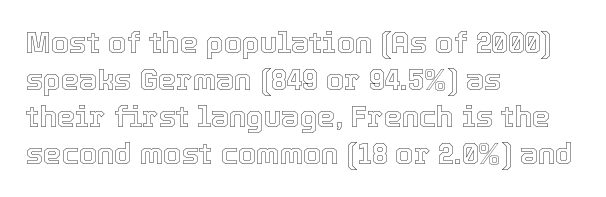
The image shows 29 px text type, upright; set left-aligned, normal line spacing (1.28x), normal letter spacing, not underlined; a medium x-height.
